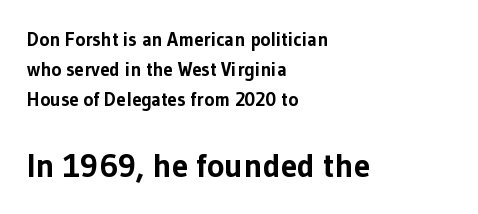
The image shows 33 px bold sans-serif type, upright; set left-aligned, normal line spacing (1.59x), normal letter spacing, not underlined; the second (bottom) block is 1.74x larger; low stroke contrast and a medium x-height.
